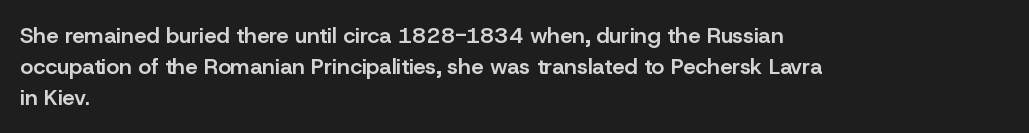
{"italic": "no", "bold": "semi", "underline": "no", "align": "left", "line_spacing": "normal", "line_spacing_ratio": 1.41, "letter_spacing": "normal", "letter_spacing_em": 0.0, "glyph_px": 22}
